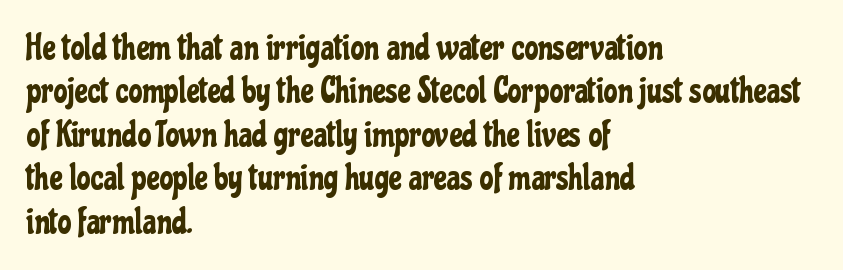
This rendering uses left alignment, leaving the right contour irregular. Each letter keeps its own natural width here, so spacing adapts to shape. Check under the words: just untouched page. A typesetter would call this zero additional tracking. Stroke terminals: plain, sans-serif.
